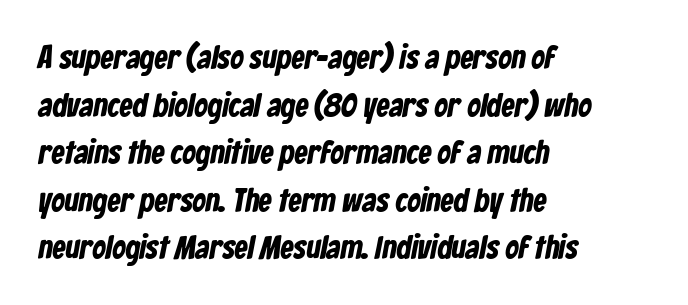
The image shows 33 px bold, condensed sans-serif type; set left-aligned, normal line spacing (1.44x), normal letter spacing, not underlined; low stroke contrast and a medium x-height.
